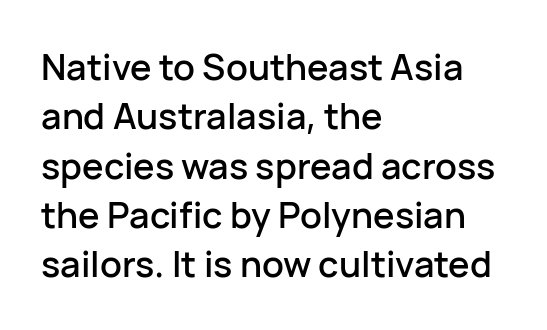
Q: Is the text italic (slanted)? A: No, it is upright.
Q: Is the typeface a serif or a sans-serif typeface? A: Sans-serif.
Q: Is the text underlined? A: No.
Q: How is the paragraph aligned? A: Left-aligned.
Q: Is the spacing between letters normal or unusually wide? A: Normal.
Q: Is the spacing between lines tight, normal or loose? A: Normal.
Q: Width (condensed, normal, or wide)? A: Normal.
Q: Stroke contrast? A: Low.
Q: x-height? A: Medium.
Q: Monospaced? A: No.
